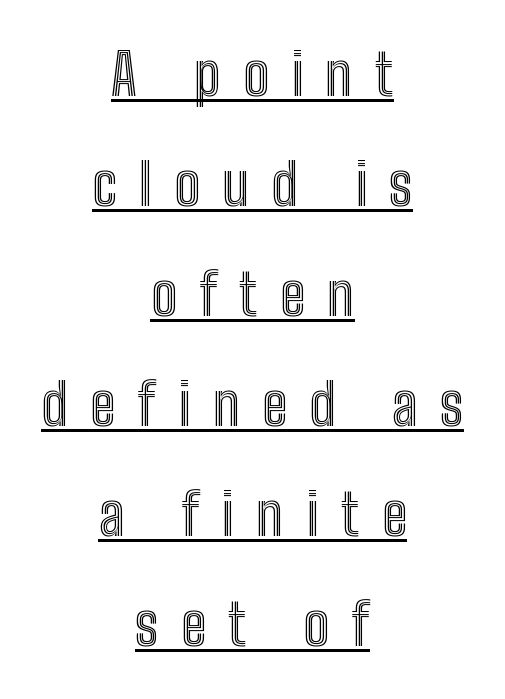
Leading is clearly above the norm, producing a sparse column. Horizontal alignment here is central, giving a formal, balanced look. How are the letters spaced? Widely, with obvious added tracking. You can tell it's not italic because the verticals are truly vertical. Proportional: the letters do not fall into vertical columns. The passage shown is underscored from start to finish.
